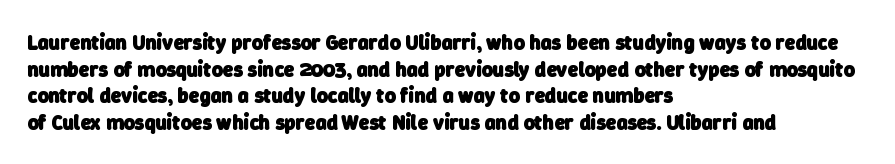
{"bold": "yes", "underline": "no", "align": "left", "line_spacing": "normal", "line_spacing_ratio": 1.27, "letter_spacing": "normal", "letter_spacing_em": 0.0, "glyph_px": 21}
